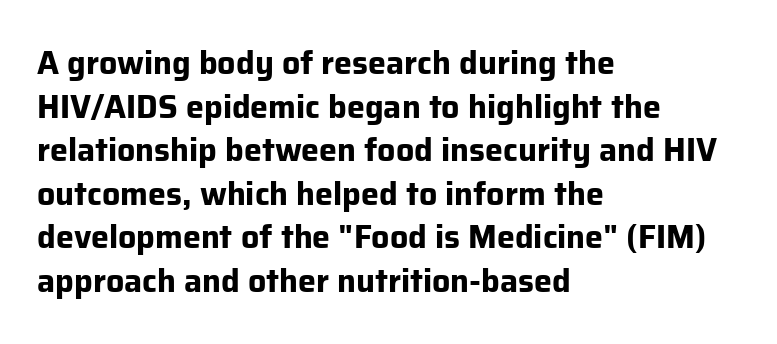
Q: Is the text bold? A: Yes.
Q: Is the text italic (slanted)? A: No, it is upright.
Q: Is the typeface a serif or a sans-serif typeface? A: Sans-serif.
Q: Is the text underlined? A: No.
Q: How is the paragraph aligned? A: Left-aligned.
Q: Is the spacing between letters normal or unusually wide? A: Normal.
Q: Is the spacing between lines tight, normal or loose? A: Normal.
Q: Width (condensed, normal, or wide)? A: Normal.
Q: Stroke contrast? A: Low.
Q: x-height? A: Medium.
Q: Monospaced? A: No.
